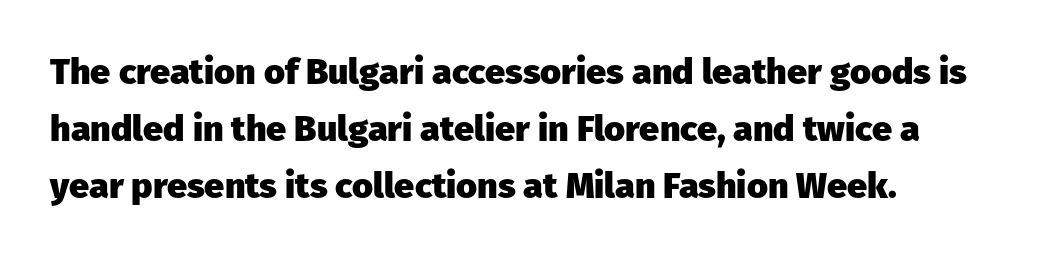
{"serif": "no", "italic": "no", "bold": "yes", "weight": "heavy", "width": "normal", "stroke_contrast": "low", "x_height": "medium", "monospaced": "no", "underline": "no", "align": "left", "line_spacing": "normal", "line_spacing_ratio": 1.58, "letter_spacing": "normal", "letter_spacing_em": 0.0, "glyph_px": 36}
